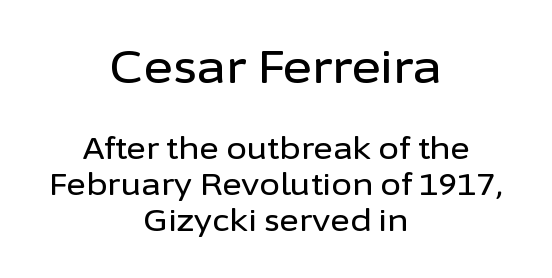
The area under the type is left untouched. Top chunk: large. Bottom chunk: small. To sum up the face: it is a sans, with no serifs. No italicization has been applied; the sample stays upright. Tracking value appears to be zero — textbook default spacing. Think of a printed novel: that variable character pitch is what you see here.
